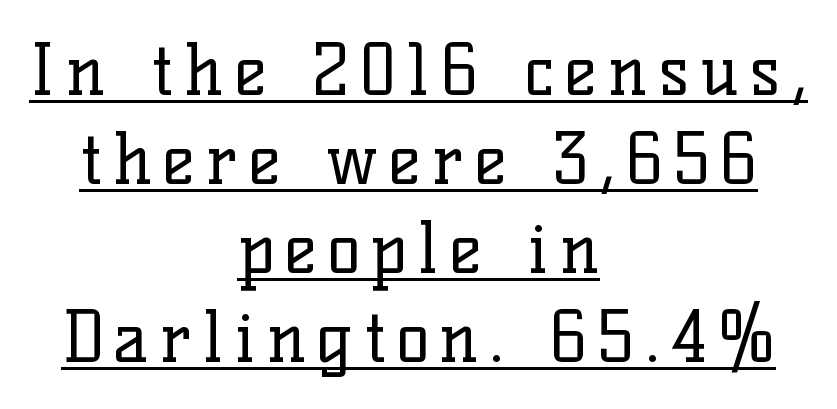
Q: Is the text bold? A: No.
Q: Is the text italic (slanted)? A: No, it is upright.
Q: Is the typeface a serif or a sans-serif typeface? A: Serif.
Q: Is the text underlined? A: Yes.
Q: How is the paragraph aligned? A: Centered.
Q: Is the spacing between lines tight, normal or loose? A: Normal.
Q: Width (condensed, normal, or wide)? A: Normal.
Q: Stroke contrast? A: Low.
Q: x-height? A: Medium.
Q: Monospaced? A: No.
